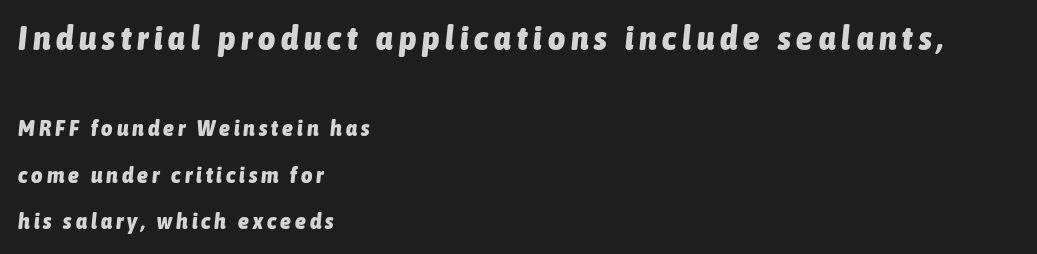
Q: Is the text bold? A: Yes.
Q: Is the text italic (slanted)? A: Yes, it leans right by about 6 degrees.
Q: Is the text underlined? A: No.
Q: How is the paragraph aligned? A: Left-aligned.
Q: Is the spacing between lines tight, normal or loose? A: Loose.
Q: Which block of text is set in a larger size, the first (top) or the second (bottom)? A: The first (top) one.
Q: Width (condensed, normal, or wide)? A: Condensed.
Q: Stroke contrast? A: Low.
Q: x-height? A: Medium.
Q: Monospaced? A: No.
